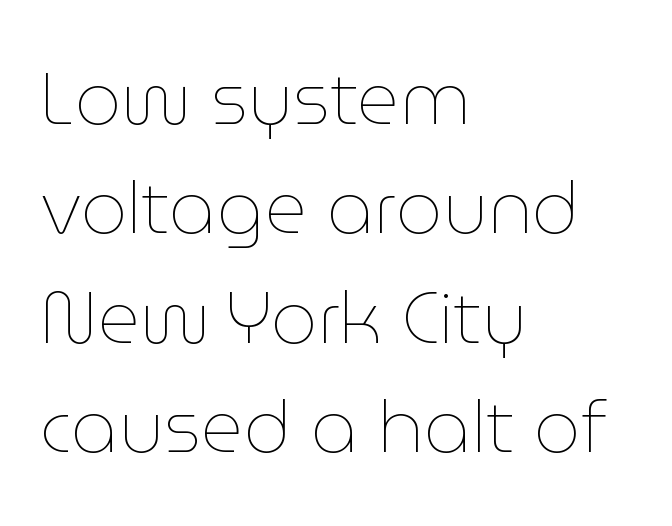
The setting favours the left margin, as ordinary paragraphs usually do. The space directly below the letters is spotless. This sample has the flowing, uneven cadence of proportional lettering. Designer's note — italics off, roman on.
